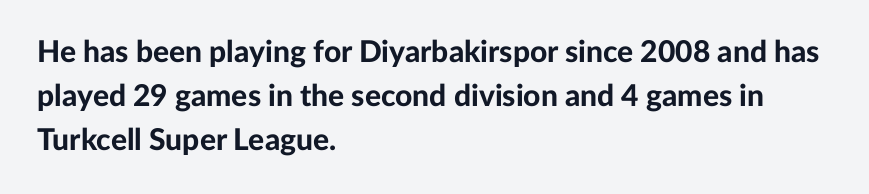
The image shows 30 px bold sans-serif type, upright; set left-aligned, normal line spacing (1.47x), normal letter spacing, not underlined; low stroke contrast and a medium x-height.
